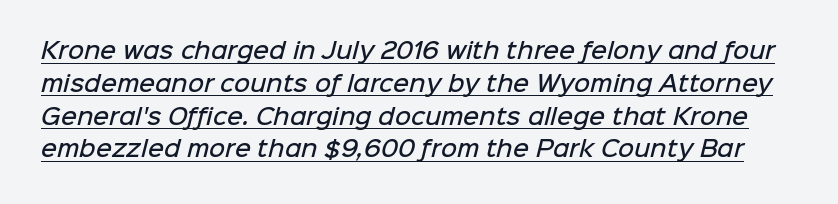
Underlined type. The rendering uses a moderate line-height, typical for paragraphs. The letterforms sit shoulder to shoulder at normal distance. Compared with an ordinary text face, these strokes are moderately heavier — a semibold.
